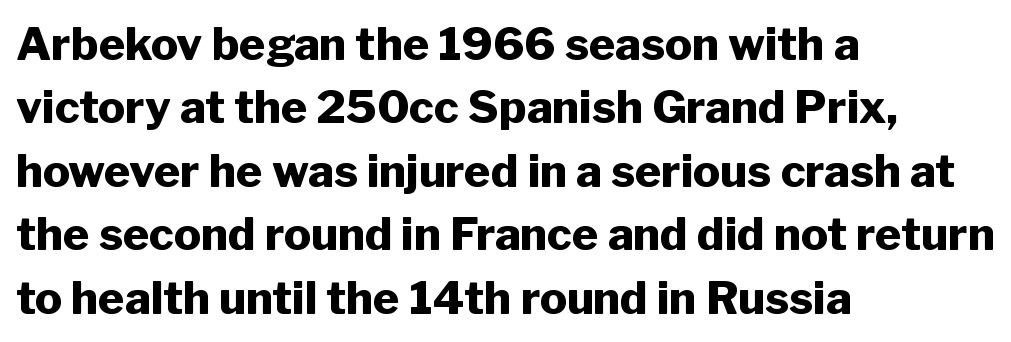
{"serif": "no", "italic": "no", "bold": "yes", "weight": "heavy", "width": "normal", "stroke_contrast": "low", "x_height": "medium", "monospaced": "no", "underline": "no", "align": "left", "line_spacing": "normal", "line_spacing_ratio": 1.41, "letter_spacing": "normal", "letter_spacing_em": 0.0, "glyph_px": 45}
